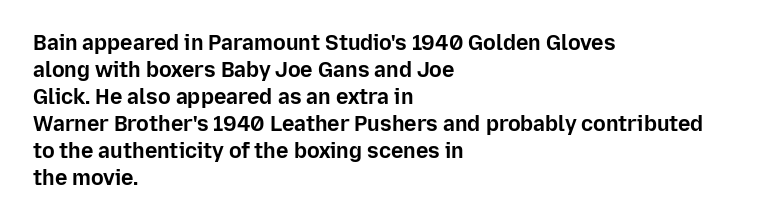
{"italic": "no", "bold": "yes", "underline": "no", "align": "left", "line_spacing": "normal", "line_spacing_ratio": 1.29, "letter_spacing": "normal", "letter_spacing_em": 0.0, "glyph_px": 21}
